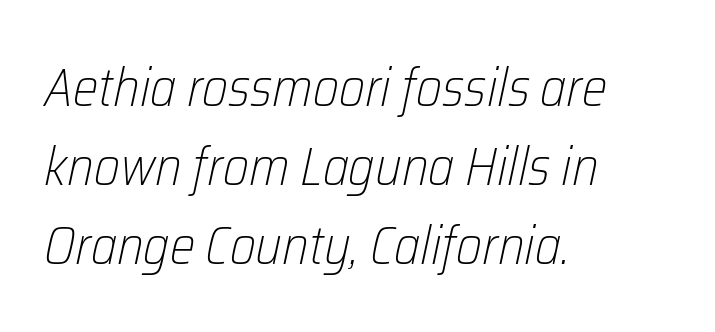
The image shows 54 px light, condensed type, italic (leaning right); set left-aligned, normal line spacing (1.46x), normal letter spacing, not underlined; low stroke contrast and a medium x-height.
